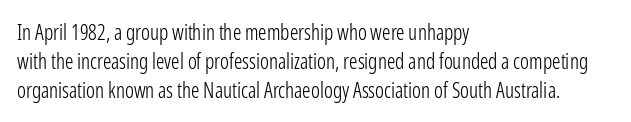
{"italic": "no", "bold": "no", "underline": "no", "align": "left", "line_spacing": "normal", "line_spacing_ratio": 1.37, "letter_spacing": "normal", "letter_spacing_em": 0.0, "glyph_px": 21}
